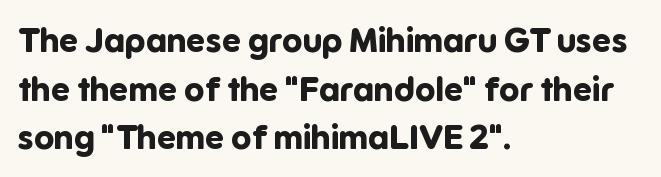
The image shows 34 px bold sans-serif type, upright; set left-aligned, normal line spacing (1.43x), normal letter spacing, not underlined; low stroke contrast and a medium x-height.
